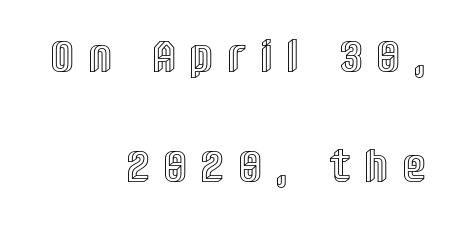
{"italic": "no", "width": "condensed", "x_height": "large", "monospaced": "no", "underline": "no", "align": "right", "line_spacing": "loose", "line_spacing_ratio": 2.44, "letter_spacing": "wide", "letter_spacing_em": 0.4, "glyph_px": 45}
